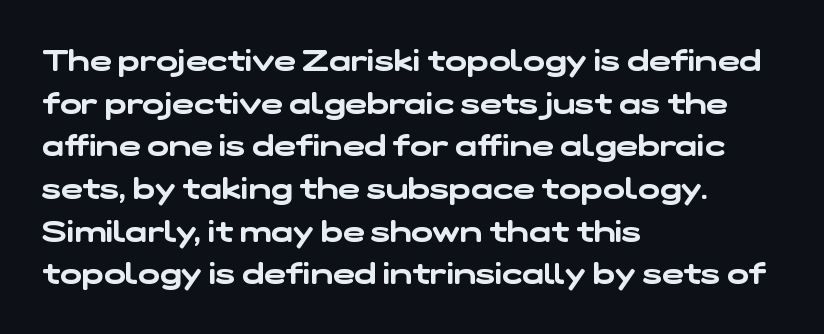
The image shows 29 px wide sans-serif type; set left-aligned, normal line spacing (1.47x), normal letter spacing, not underlined; low stroke contrast and a medium x-height.
